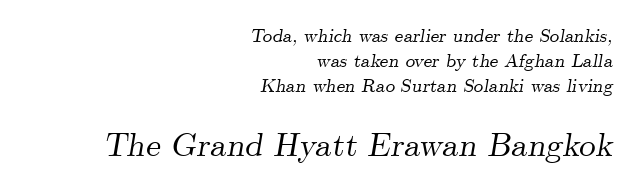
The image shows 33 px serif type, italic (leaning right); set right-aligned, normal line spacing (1.31x), normal letter spacing, not underlined; the second (bottom) block is 1.74x larger; medium stroke contrast and a small x-height.
